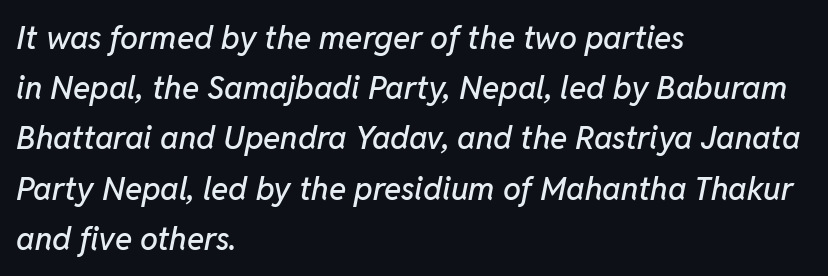
{"italic": "yes", "lean": "right", "slant_degrees": 11, "width": "normal", "stroke_contrast": "low", "x_height": "medium", "monospaced": "no", "underline": "no", "align": "left", "line_spacing": "normal", "line_spacing_ratio": 1.57, "letter_spacing": "normal", "letter_spacing_em": 0.0, "glyph_px": 32}
